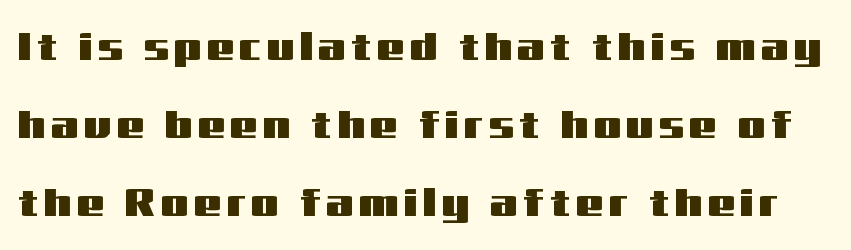
Q: Is the text italic (slanted)? A: No, it is upright.
Q: Is the typeface a serif or a sans-serif typeface? A: Sans-serif.
Q: Is the text underlined? A: No.
Q: Is the spacing between lines tight, normal or loose? A: Loose.
Q: Width (condensed, normal, or wide)? A: Wide.
Q: Stroke contrast? A: Medium.
Q: x-height? A: Medium.
Q: Monospaced? A: No.
